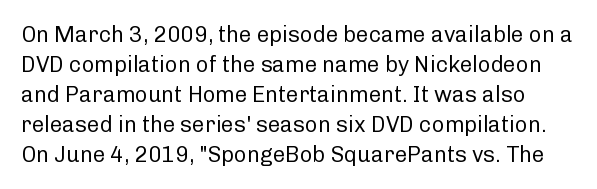
You could call the tracking neutral — neither tight nor loose. Every stem runs plumb, perpendicular to the baseline. The font is comparable to plain body text, perhaps lighter. Regular leading. The gap between lines stays unmarked.
